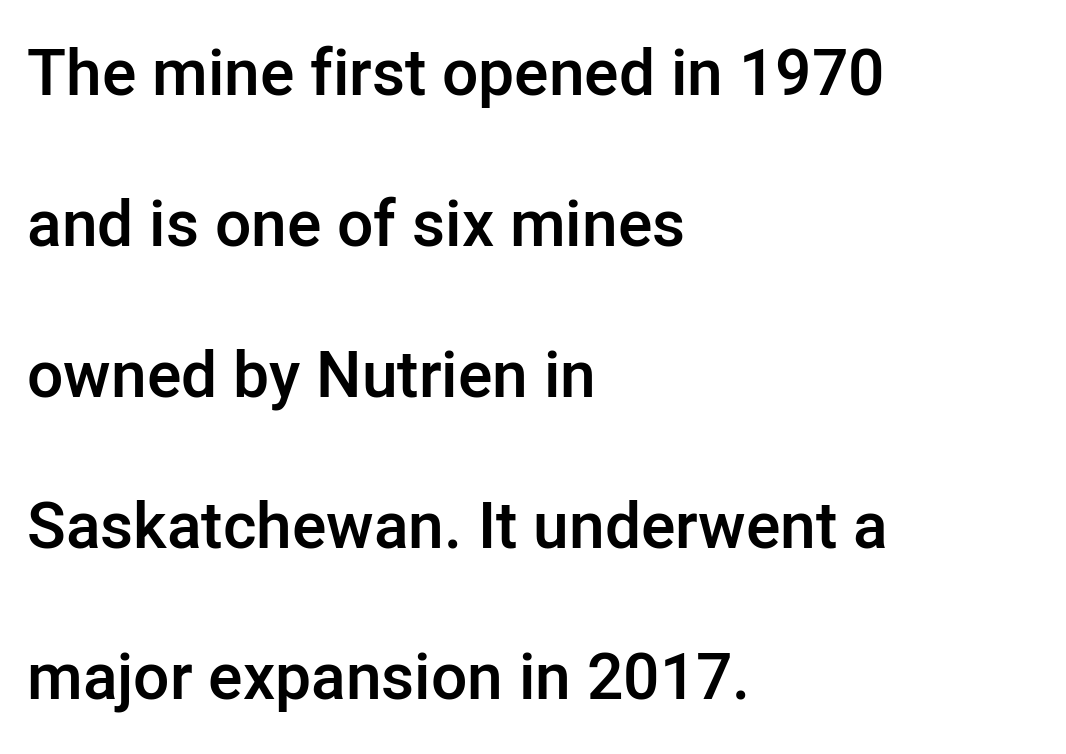
{"serif": "no", "italic": "no", "bold": "semi", "weight": "semibold", "width": "normal", "stroke_contrast": "low", "x_height": "medium", "monospaced": "no", "underline": "no", "align": "left", "line_spacing": "loose", "line_spacing_ratio": 2.36, "letter_spacing": "normal", "letter_spacing_em": 0.0, "glyph_px": 64}
